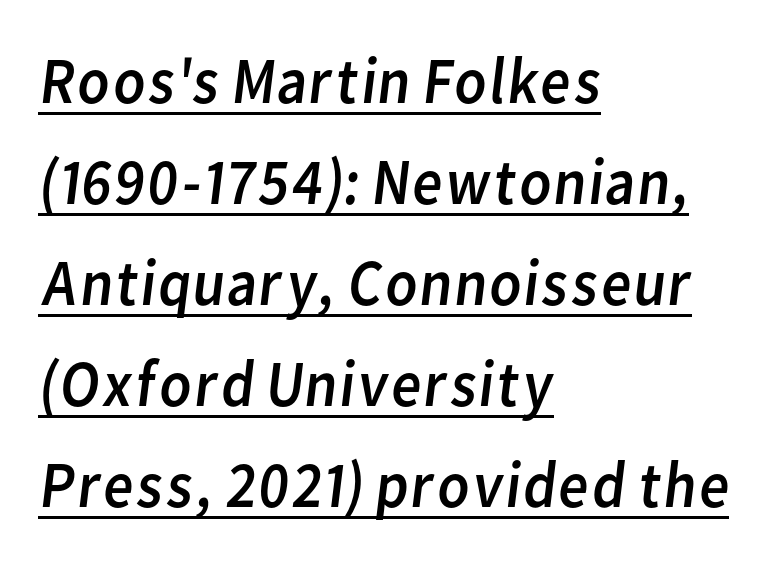
Reading down the block, your eye returns to a fixed left position each line. The letters look calm and open, with moderate or lighter stems. Emphasis is given by a line drawn under the lettering. Students, note that the glyphs here touch the page at normal intervals. Is this a fixed-width face? No — the glyphs have proportional, varying widths. Honestly, the row spacing looks completely unremarkable.
